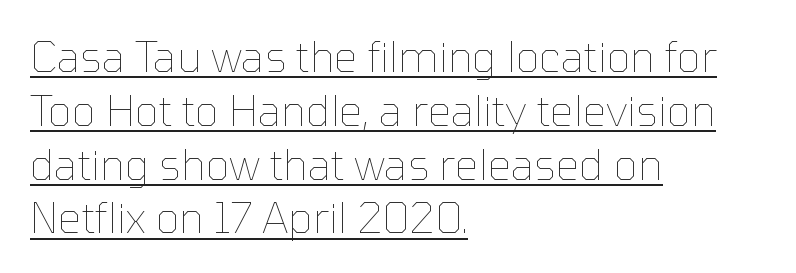
{"italic": "no", "bold": "no", "weight": "thin", "width": "normal", "stroke_contrast": "low", "x_height": "medium", "monospaced": "no", "underline": "yes", "align": "left", "line_spacing": "normal", "line_spacing_ratio": 1.28, "letter_spacing": "normal", "letter_spacing_em": 0.0, "glyph_px": 42}
